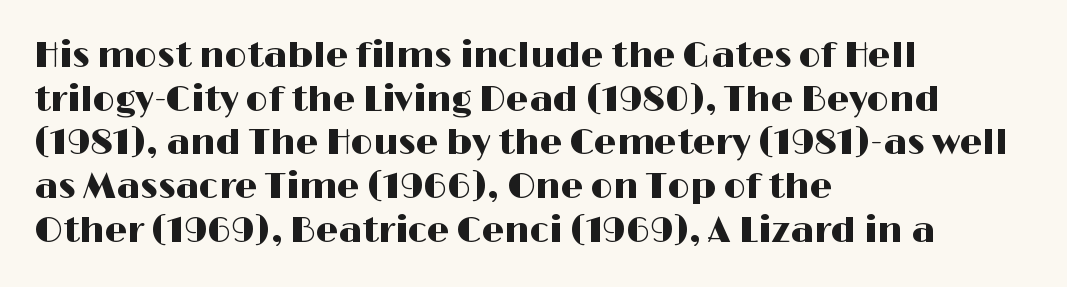
Q: Is the text italic (slanted)? A: No, it is upright.
Q: Is the typeface a serif or a sans-serif typeface? A: Sans-serif.
Q: Is the text underlined? A: No.
Q: How is the paragraph aligned? A: Left-aligned.
Q: Is the spacing between letters normal or unusually wide? A: Normal.
Q: Is the spacing between lines tight, normal or loose? A: Normal.
Q: Width (condensed, normal, or wide)? A: Wide.
Q: Stroke contrast? A: High.
Q: x-height? A: Medium.
Q: Monospaced? A: No.
